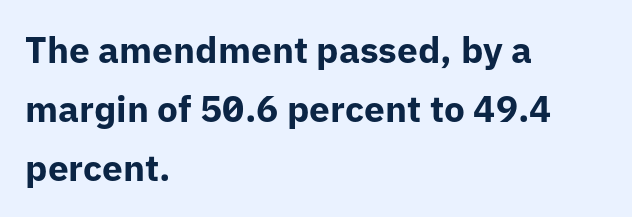
Q: Is the text bold? A: Yes.
Q: Is the text italic (slanted)? A: No, it is upright.
Q: Is the typeface a serif or a sans-serif typeface? A: Sans-serif.
Q: Is the text underlined? A: No.
Q: How is the paragraph aligned? A: Left-aligned.
Q: Is the spacing between letters normal or unusually wide? A: Normal.
Q: Is the spacing between lines tight, normal or loose? A: Normal.
Q: Width (condensed, normal, or wide)? A: Normal.
Q: Stroke contrast? A: Low.
Q: x-height? A: Medium.
Q: Monospaced? A: No.
